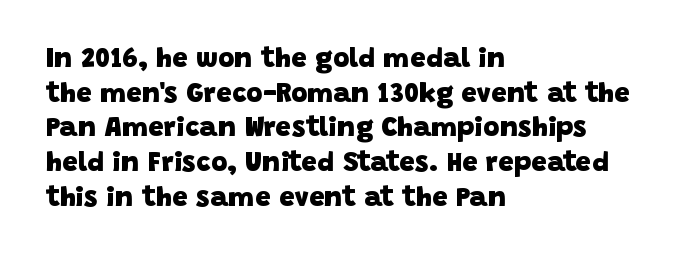
The image shows 28 px heavy sans-serif type; set left-aligned, line spacing 1.24x, normal letter spacing, not underlined; low stroke contrast and a large x-height.
